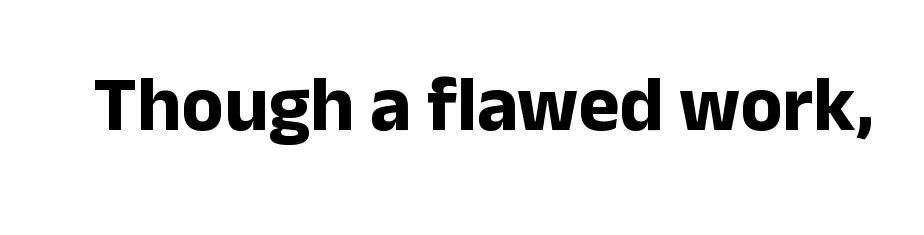
The image shows 78 px bold sans-serif type, upright; set normal letter spacing, not underlined; low stroke contrast and a medium x-height.
